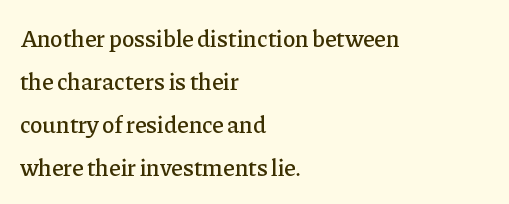
{"italic": "no", "underline": "no", "align": "left", "line_spacing_ratio": 1.79, "letter_spacing": "normal", "letter_spacing_em": 0.0, "glyph_px": 24}
